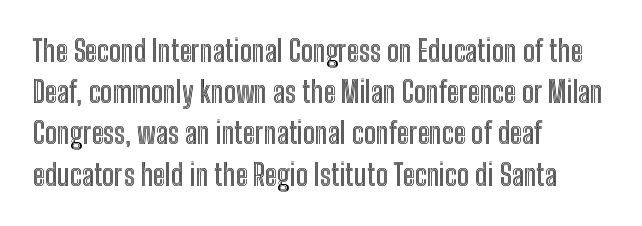
The letters stand straight up with perfectly vertical stems. Each letter keeps its own natural width here, so spacing adapts to shape. If you drew a ruler down the left edge, every line would touch it. Is the letter spacing exaggerated? No — it looks like the ordinary default.
